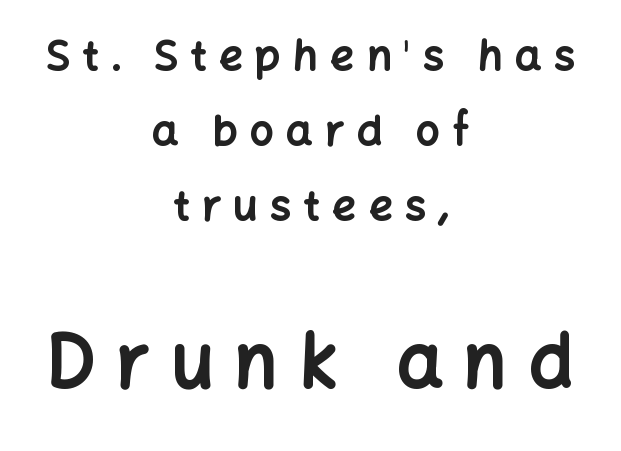
Q: Is the text bold? A: Yes.
Q: Is the text italic (slanted)? A: No, it is upright.
Q: Is the typeface a serif or a sans-serif typeface? A: Sans-serif.
Q: Is the text underlined? A: No.
Q: How is the paragraph aligned? A: Centered.
Q: Is the spacing between letters normal or unusually wide? A: Unusually wide.
Q: Which block of text is set in a larger size, the first (top) or the second (bottom)? A: The second (bottom) one.
Q: Width (condensed, normal, or wide)? A: Normal.
Q: Stroke contrast? A: Low.
Q: x-height? A: Medium.
Q: Monospaced? A: No.
